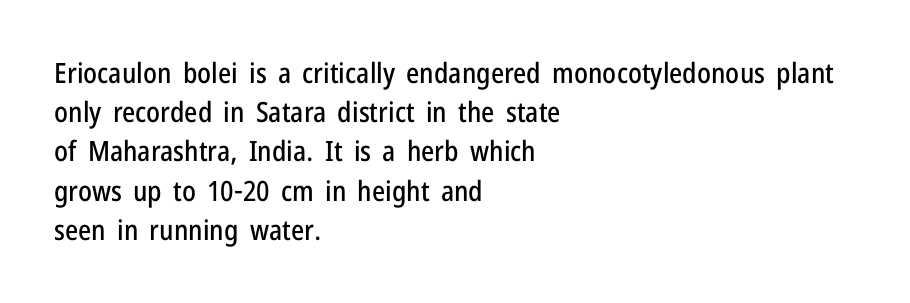
{"serif": "no", "italic": "no", "width": "condensed", "stroke_contrast": "low", "x_height": "medium", "monospaced": "no", "underline": "no", "align": "left", "line_spacing": "normal", "line_spacing_ratio": 1.4, "letter_spacing": "normal", "letter_spacing_em": 0.0, "glyph_px": 28}
